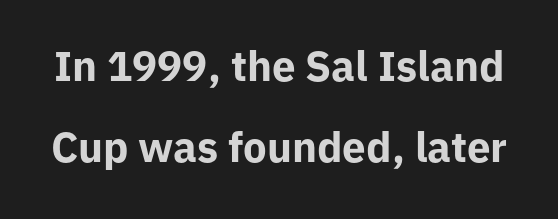
Q: Is the text bold? A: Yes.
Q: Is the text italic (slanted)? A: No, it is upright.
Q: Is the typeface a serif or a sans-serif typeface? A: Sans-serif.
Q: Is the text underlined? A: No.
Q: Is the spacing between letters normal or unusually wide? A: Normal.
Q: Is the spacing between lines tight, normal or loose? A: Loose.
Q: Width (condensed, normal, or wide)? A: Normal.
Q: Stroke contrast? A: Low.
Q: x-height? A: Medium.
Q: Monospaced? A: No.
